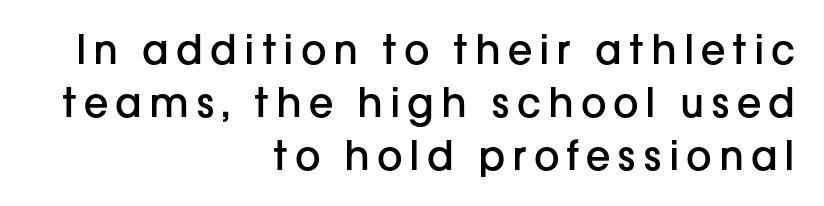
{"serif": "no", "italic": "no", "bold": "semi", "weight": "semibold", "width": "normal", "stroke_contrast": "low", "x_height": "medium", "monospaced": "no", "underline": "no", "align": "right", "line_spacing": "normal", "line_spacing_ratio": 1.33, "glyph_px": 40}
